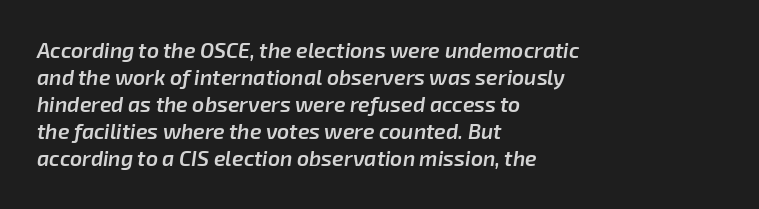
The image shows 21 px text type, italic (leaning right); set left-aligned, normal line spacing (1.29x), normal letter spacing, not underlined.
